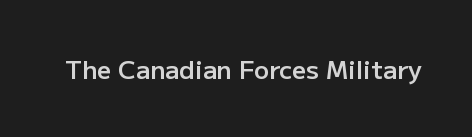
Q: Is the text bold? A: Semi-bold.
Q: Is the text italic (slanted)? A: No, it is upright.
Q: Is the text underlined? A: No.
Q: Is the spacing between letters normal or unusually wide? A: Normal.
